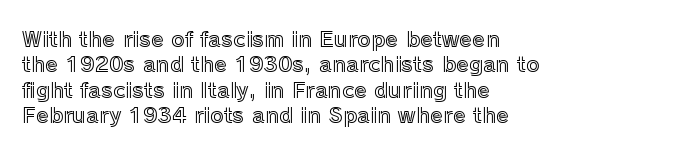
Q: Is the text italic (slanted)? A: No, it is upright.
Q: Is the text underlined? A: No.
Q: How is the paragraph aligned? A: Left-aligned.
Q: Is the spacing between letters normal or unusually wide? A: Normal.
